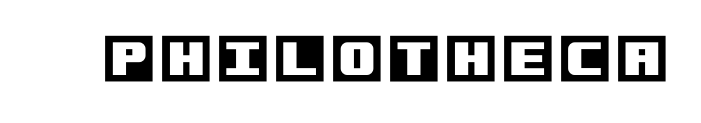
Q: Is the text italic (slanted)? A: No, it is upright.
Q: Is the text underlined? A: No.
Q: Width (condensed, normal, or wide)? A: Normal.
Q: x-height? A: Large.
